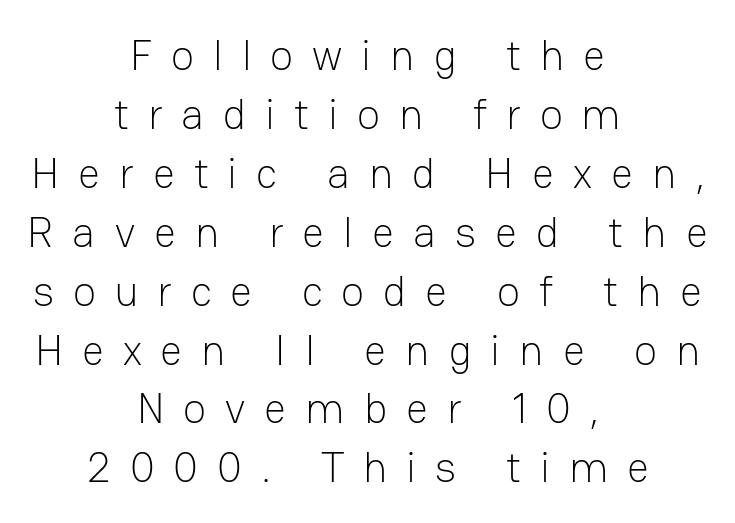
Has an underline been added? It has not. In terms of letterspacing, this is a distinctly airy, spread setting. Think of a printed novel: that variable character pitch is what you see here. Each letter's strokes conclude bluntly, with no projecting serifs. Short and long lines alike share a common midpoint.
